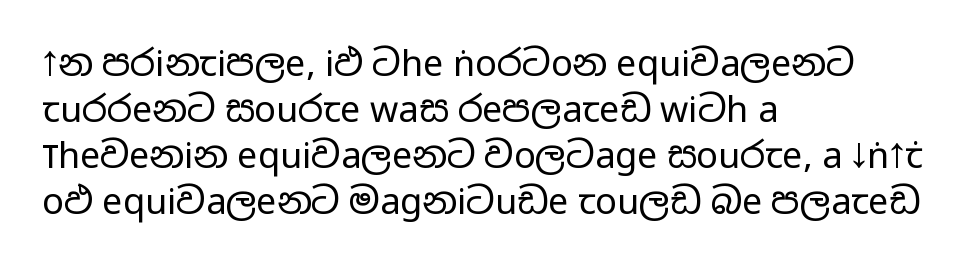
This sample uses a sans-serif face. The line-height multiplier appears to be the usual default. The type sits square on the baseline with zero lean. Tracking here is standard; glyphs follow each other at the usual distance. Bare-footed words on every line. Each letter keeps its own natural width here, so spacing adapts to shape.
